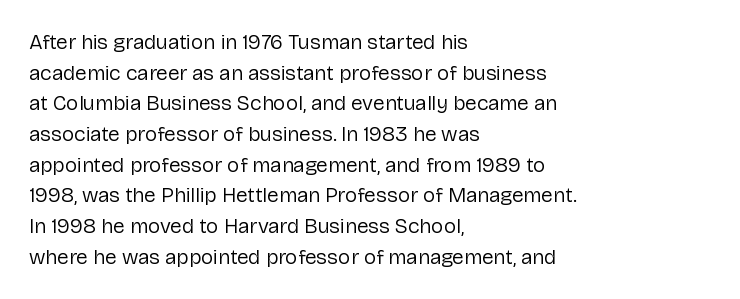
Q: Is the text bold? A: No.
Q: Is the text italic (slanted)? A: No, it is upright.
Q: Is the text underlined? A: No.
Q: How is the paragraph aligned? A: Left-aligned.
Q: Is the spacing between letters normal or unusually wide? A: Normal.
Q: Is the spacing between lines tight, normal or loose? A: Normal.
